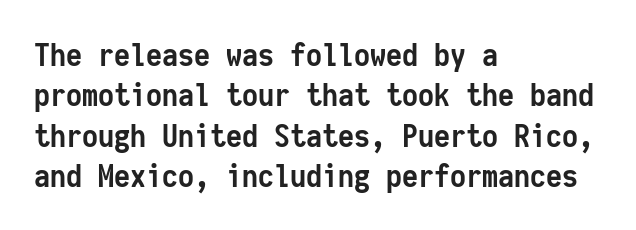
Q: Is the text bold? A: Yes.
Q: Is the text italic (slanted)? A: No, it is upright.
Q: Is the typeface a serif or a sans-serif typeface? A: Sans-serif.
Q: Is the text underlined? A: No.
Q: How is the paragraph aligned? A: Left-aligned.
Q: Is the spacing between letters normal or unusually wide? A: Normal.
Q: Is the spacing between lines tight, normal or loose? A: Normal.
Q: Width (condensed, normal, or wide)? A: Condensed.
Q: Stroke contrast? A: Low.
Q: x-height? A: Medium.
Q: Monospaced? A: Yes.
